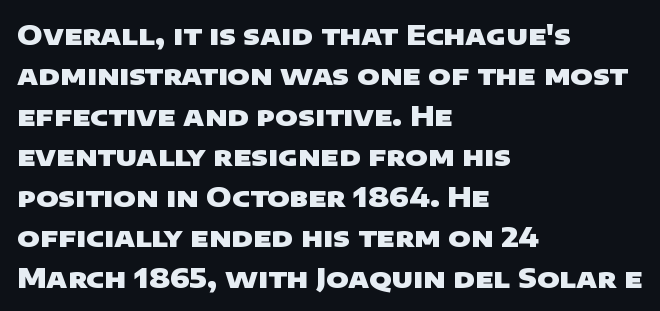
Characters follow at the spacing the type designer built in. The glyphs have the mass of a bold cut. Compared with typical paragraphs, the rows here are spaced about the same. Letters rest on an invisible, unmarked baseline. Short and long lines alike share a common starting point at left.
